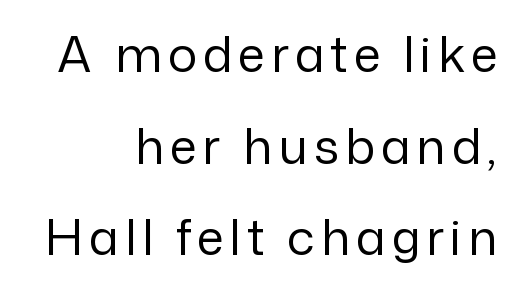
Q: Is the text bold? A: No.
Q: Is the text italic (slanted)? A: No, it is upright.
Q: Is the typeface a serif or a sans-serif typeface? A: Sans-serif.
Q: Is the text underlined? A: No.
Q: How is the paragraph aligned? A: Right-aligned.
Q: Width (condensed, normal, or wide)? A: Normal.
Q: Stroke contrast? A: Low.
Q: x-height? A: Medium.
Q: Monospaced? A: No.
